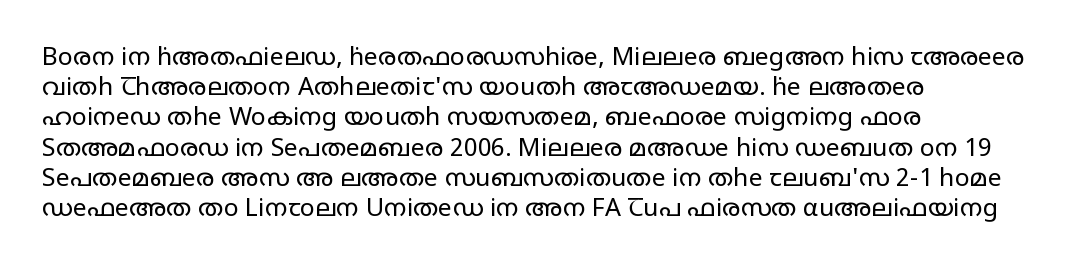
Q: Is the text bold? A: No.
Q: Is the text italic (slanted)? A: No, it is upright.
Q: Is the text underlined? A: No.
Q: How is the paragraph aligned? A: Left-aligned.
Q: Is the spacing between letters normal or unusually wide? A: Normal.
